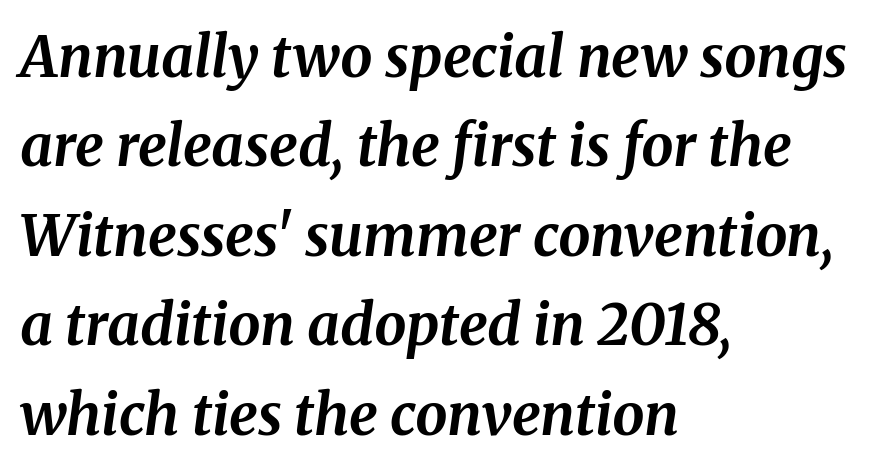
It's the slanting kind of type. Bare-footed words on every line. Whoever set this chose a conventional vertical rhythm. A dark, heavy texture on the line: the type is bold.
